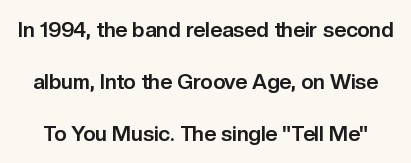
Has an underline been added? It has not. A full-strength bold gives these letters their thick strokes. Each word holds together tightly as a unit, with standard inter-letter gaps. Successive baselines arrive slowly, with a big drop between each. This is roman type, the default non-slanted kind.
